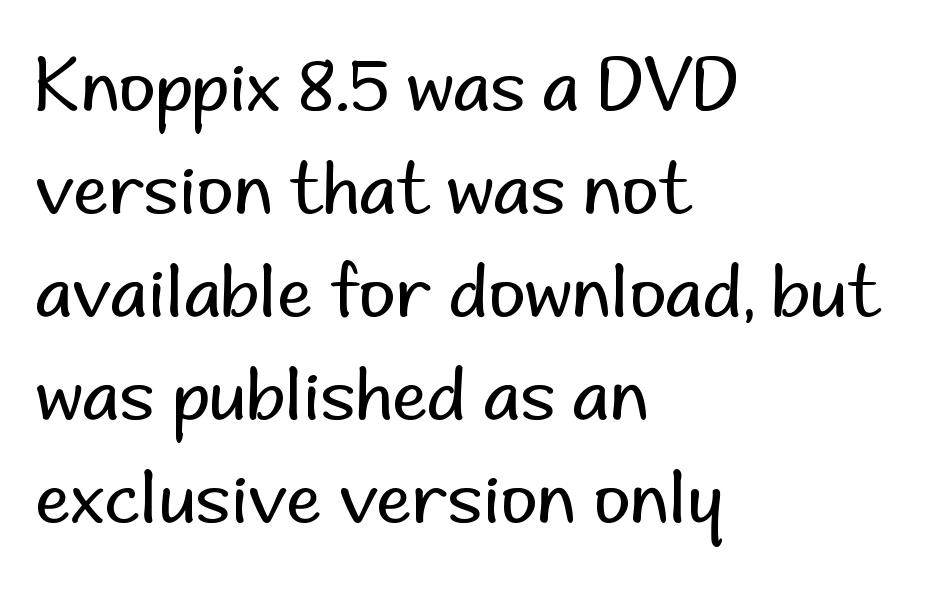
The image shows 71 px regular-weight sans-serif type, upright; set left-aligned, normal line spacing (1.45x), normal letter spacing, not underlined; low stroke contrast and a small x-height.
